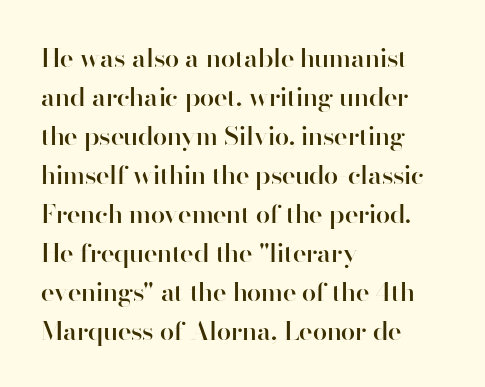
The image shows 26 px text type, upright; set left-aligned, normal line spacing (1.5x), normal letter spacing, not underlined.
